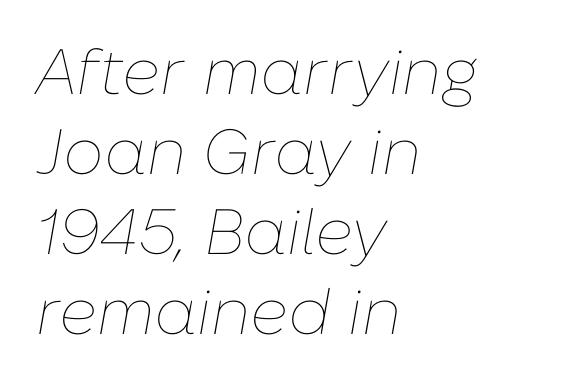
Q: Is the text bold? A: No.
Q: Is the text italic (slanted)? A: Yes, it leans right by about 10 degrees.
Q: Is the text underlined? A: No.
Q: How is the paragraph aligned? A: Left-aligned.
Q: Is the spacing between letters normal or unusually wide? A: Normal.
Q: Is the spacing between lines tight, normal or loose? A: Normal.
Q: Width (condensed, normal, or wide)? A: Normal.
Q: Stroke contrast? A: Low.
Q: x-height? A: Medium.
Q: Monospaced? A: No.
